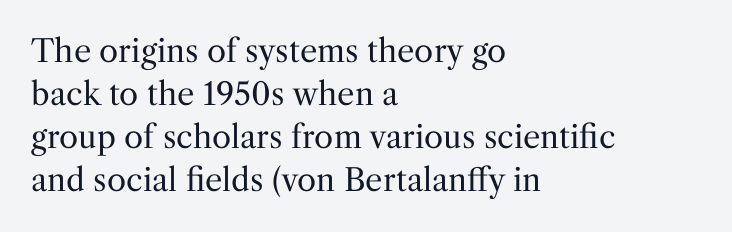
Q: Is the text bold? A: No.
Q: Is the text italic (slanted)? A: No, it is upright.
Q: Is the typeface a serif or a sans-serif typeface? A: Serif.
Q: Is the text underlined? A: No.
Q: How is the paragraph aligned? A: Left-aligned.
Q: Is the spacing between letters normal or unusually wide? A: Normal.
Q: Is the spacing between lines tight, normal or loose? A: Normal.
Q: Width (condensed, normal, or wide)? A: Normal.
Q: Stroke contrast? A: Medium.
Q: x-height? A: Medium.
Q: Monospaced? A: No.
